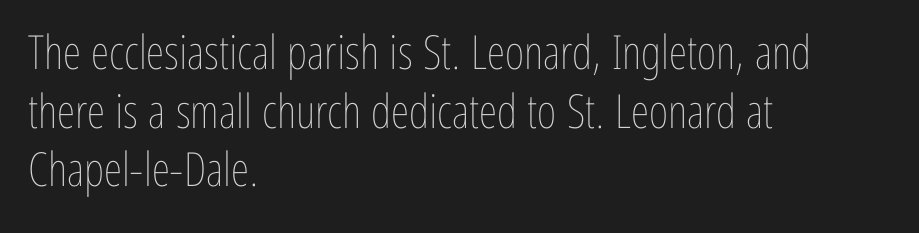
Q: Is the text bold? A: No.
Q: Is the text italic (slanted)? A: No, it is upright.
Q: Is the text underlined? A: No.
Q: How is the paragraph aligned? A: Left-aligned.
Q: Is the spacing between letters normal or unusually wide? A: Normal.
Q: Is the spacing between lines tight, normal or loose? A: Normal.
Q: Width (condensed, normal, or wide)? A: Condensed.
Q: Stroke contrast? A: Low.
Q: x-height? A: Medium.
Q: Monospaced? A: No.
